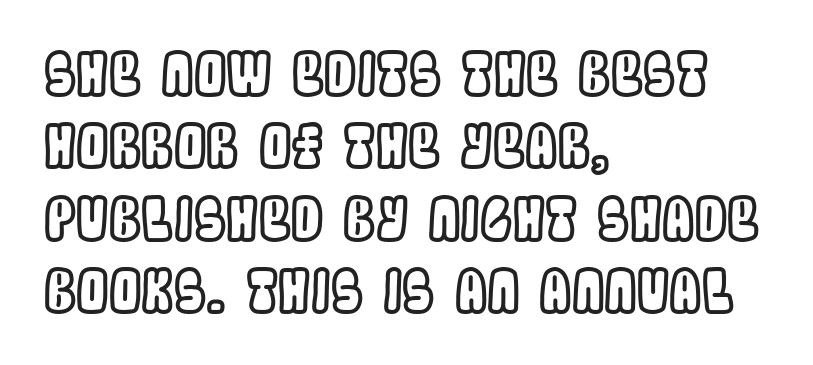
Has an underline been added? It has not. Proportional: the letters do not fall into vertical columns. The block of text has a typical density, with ordinary space between rows. Tall strokes in this sample are plumb rather than angled. The lines in this sample share a left origin and differ only in where they stop. The tracking reads as untouched default to a designer's eye.
